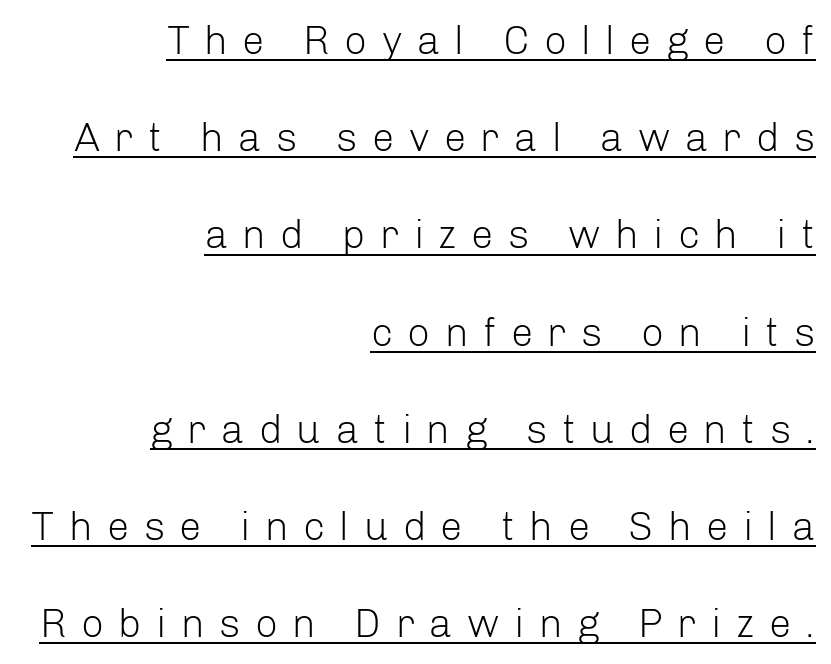
Q: Is the text bold? A: No.
Q: Is the text italic (slanted)? A: No, it is upright.
Q: Is the typeface a serif or a sans-serif typeface? A: Sans-serif.
Q: Is the text underlined? A: Yes.
Q: How is the paragraph aligned? A: Right-aligned.
Q: Is the spacing between letters normal or unusually wide? A: Unusually wide.
Q: Is the spacing between lines tight, normal or loose? A: Loose.
Q: Width (condensed, normal, or wide)? A: Normal.
Q: Stroke contrast? A: Low.
Q: x-height? A: Medium.
Q: Monospaced? A: No.
